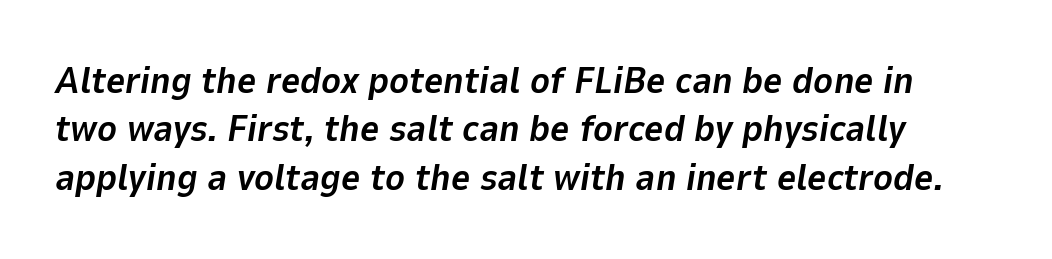
{"italic": "yes", "lean": "right", "slant_degrees": 9, "bold": "yes", "weight": "bold", "width": "normal", "stroke_contrast": "low", "x_height": "medium", "monospaced": "no", "underline": "no", "line_spacing": "normal", "line_spacing_ratio": 1.31, "letter_spacing": "normal", "letter_spacing_em": 0.0, "glyph_px": 37}
